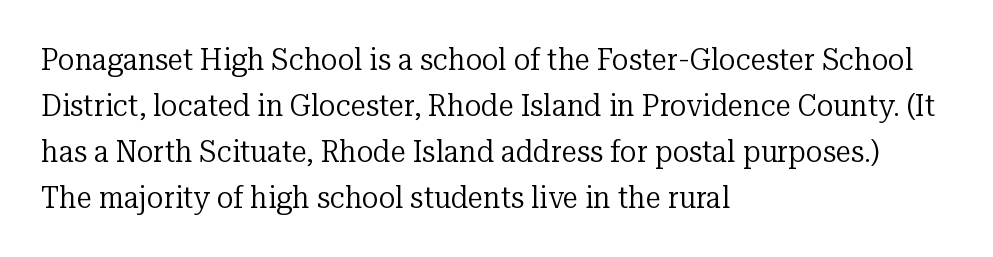
The foot of each line stays bare and open. Each stroke keeps to a modest, everyday thickness or less. Note: serifs present on the glyphs. Think of a printed novel: that variable character pitch is what you see here. Compared with typical paragraphs, the rows here are spaced about the same.
